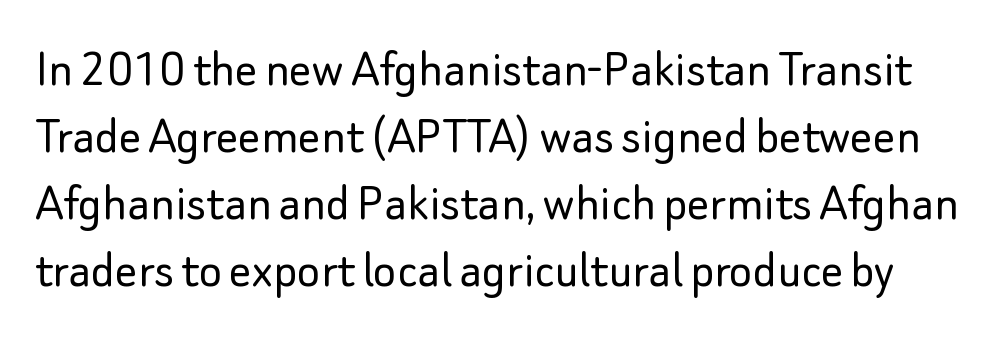
{"serif": "no", "italic": "no", "bold": "no", "weight": "light", "width": "normal", "stroke_contrast": "low", "x_height": "small", "monospaced": "no", "underline": "no", "line_spacing_ratio": 1.22, "letter_spacing": "normal", "letter_spacing_em": 0.0, "glyph_px": 55}
